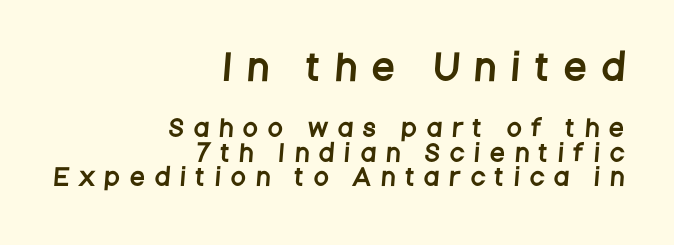
Leftover space on each line is placed entirely before the opening word. Character size in the leading block exceeds that of the trailing block. The space between consecutive lines is stingy. Spacing verdict: proportional, widths tailored to each character. The face used here is rendered with a markedly widened letterfit. Regarding serifs, this sample does without them.
